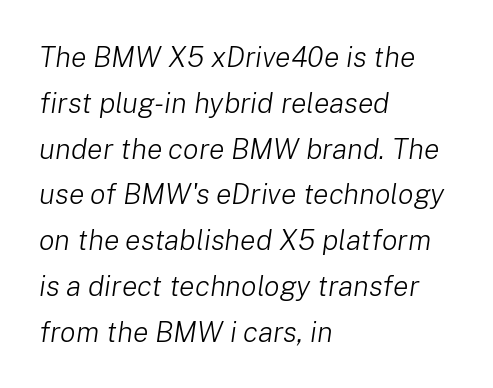
Q: Is the text bold? A: No.
Q: Is the text italic (slanted)? A: Yes, it leans right by about 8 degrees.
Q: Is the text underlined? A: No.
Q: How is the paragraph aligned? A: Left-aligned.
Q: Is the spacing between letters normal or unusually wide? A: Normal.
Q: Is the spacing between lines tight, normal or loose? A: Normal.
Q: Width (condensed, normal, or wide)? A: Normal.
Q: Stroke contrast? A: Low.
Q: x-height? A: Medium.
Q: Monospaced? A: No.
